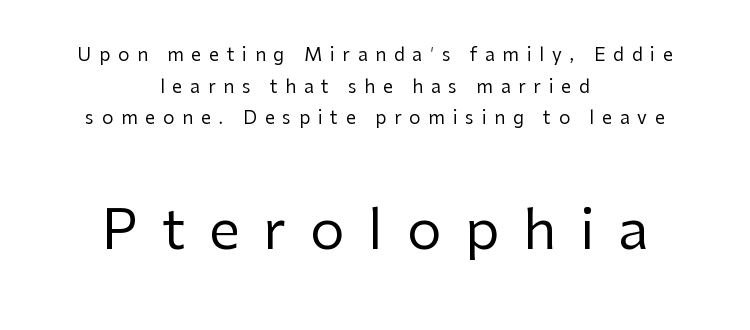
Q: Is the text bold? A: No.
Q: Is the text italic (slanted)? A: No, it is upright.
Q: Is the typeface a serif or a sans-serif typeface? A: Sans-serif.
Q: Is the text underlined? A: No.
Q: How is the paragraph aligned? A: Centered.
Q: Is the spacing between letters normal or unusually wide? A: Unusually wide.
Q: Which block of text is set in a larger size, the first (top) or the second (bottom)? A: The second (bottom) one.
Q: Width (condensed, normal, or wide)? A: Normal.
Q: Stroke contrast? A: Low.
Q: x-height? A: Medium.
Q: Monospaced? A: No.
